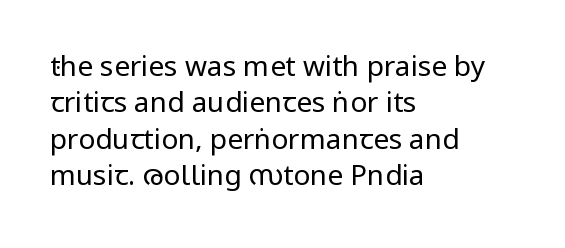
The image shows 28 px regular-weight, condensed sans-serif type, upright; set left-aligned, normal line spacing (1.3x), normal letter spacing, not underlined; low stroke contrast and a large x-height.
